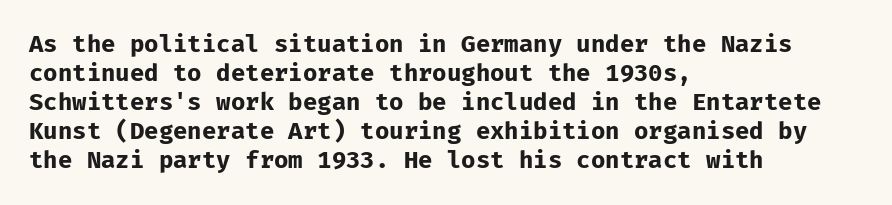
Bold? Absolutely — the strokes are thick and heavy. These lines are set flush left with a ragged right edge. Each row of text sits above clean, open space. There is no visible air inserted between adjacent glyphs. The type sits square on the baseline with zero lean.
